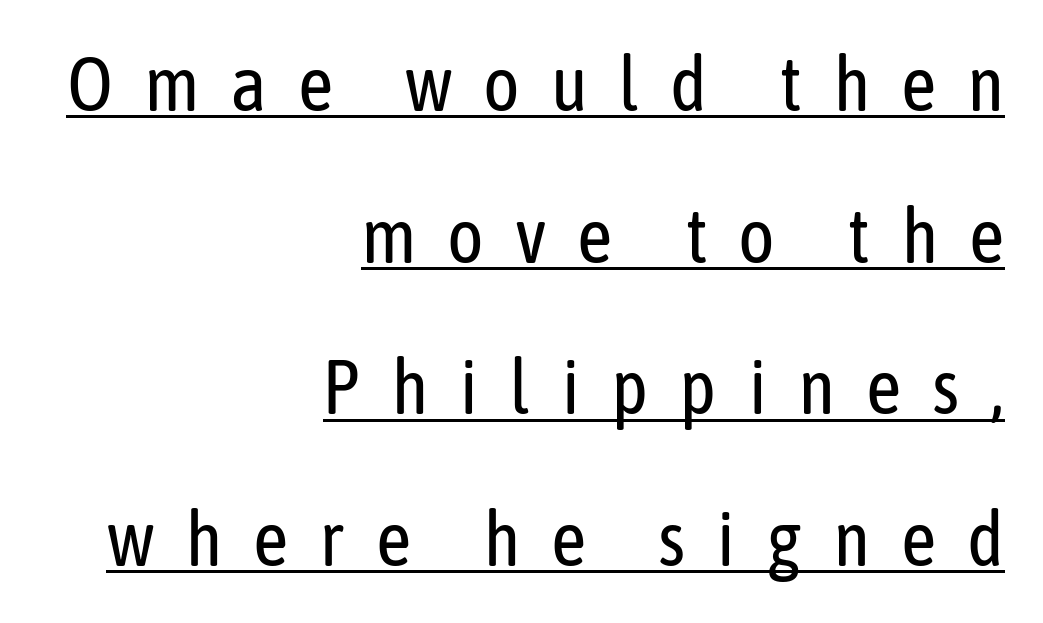
The image shows 77 px regular-weight, condensed sans-serif type, upright; set right-aligned, loose line spacing (1.97x), unusually wide letter spacing (+0.4 em), underlined; low stroke contrast and a medium x-height.
